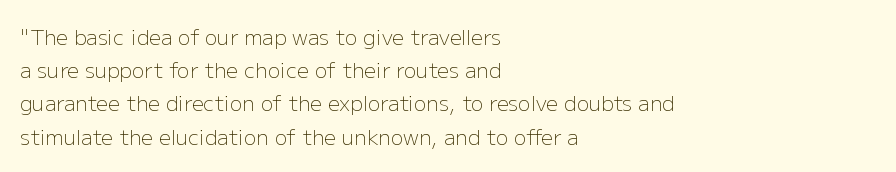
Q: Is the text bold? A: No.
Q: Is the text italic (slanted)? A: No, it is upright.
Q: Is the text underlined? A: No.
Q: How is the paragraph aligned? A: Left-aligned.
Q: Is the spacing between letters normal or unusually wide? A: Normal.
Q: Is the spacing between lines tight, normal or loose? A: Normal.
